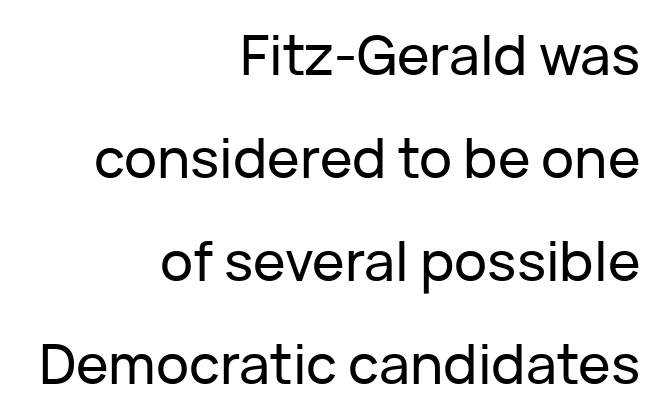
The image shows 55 px sans-serif type, upright; set right-aligned, line spacing 1.87x, normal letter spacing, not underlined; low stroke contrast and a medium x-height.
